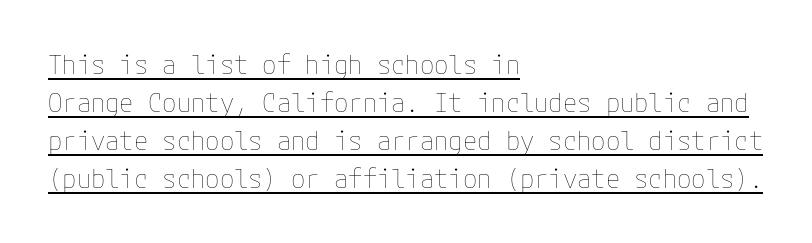
The characters are drawn with everyday or finer stroke widths. Reading down the block, your eye returns to a fixed left position each line. This rendering leaves character spacing at its baseline value. In designer terms, the underline attribute is active on this setting. Posture: straight, roman, zero tilt. The rendering uses a moderate line-height, typical for paragraphs.
